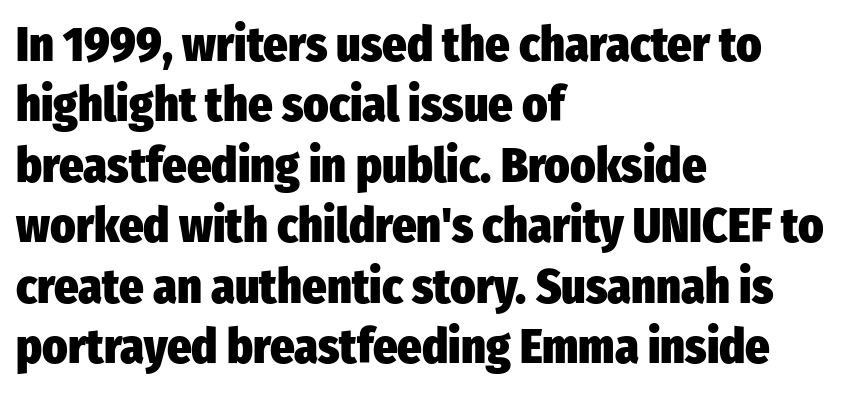
Q: Is the text bold? A: Yes.
Q: Is the text italic (slanted)? A: No, it is upright.
Q: Is the typeface a serif or a sans-serif typeface? A: Sans-serif.
Q: Is the text underlined? A: No.
Q: How is the paragraph aligned? A: Left-aligned.
Q: Is the spacing between letters normal or unusually wide? A: Normal.
Q: Is the spacing between lines tight, normal or loose? A: Normal.
Q: Width (condensed, normal, or wide)? A: Condensed.
Q: Stroke contrast? A: Low.
Q: x-height? A: Medium.
Q: Monospaced? A: No.
